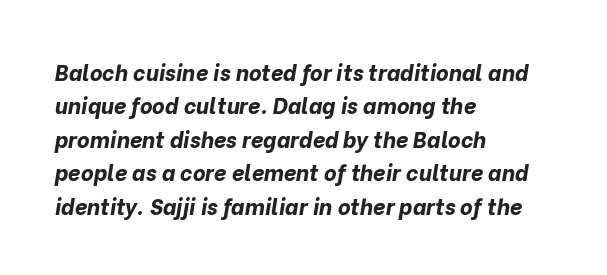
The image shows 22 px bold type, italic (leaning right); set left-aligned, normal line spacing (1.52x), normal letter spacing, not underlined.
